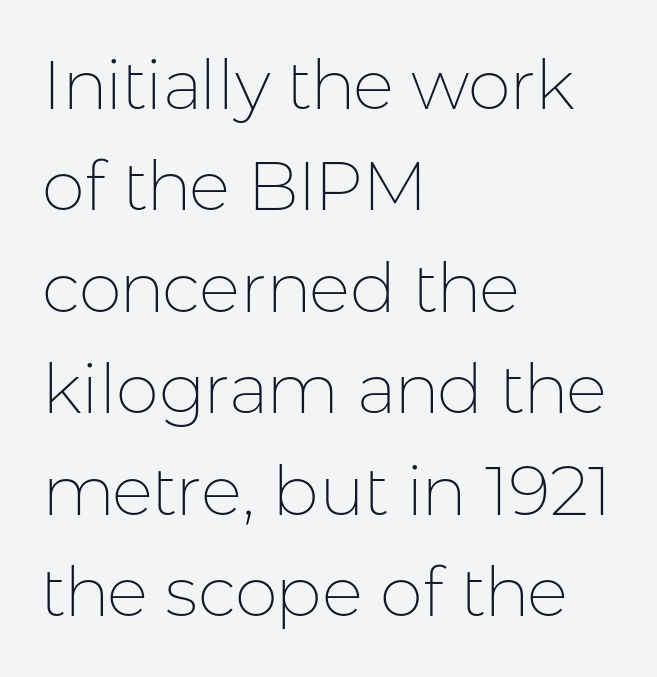
The image shows 69 px thin sans-serif type, upright; set left-aligned, normal line spacing (1.47x), normal letter spacing, not underlined; low stroke contrast and a medium x-height.
